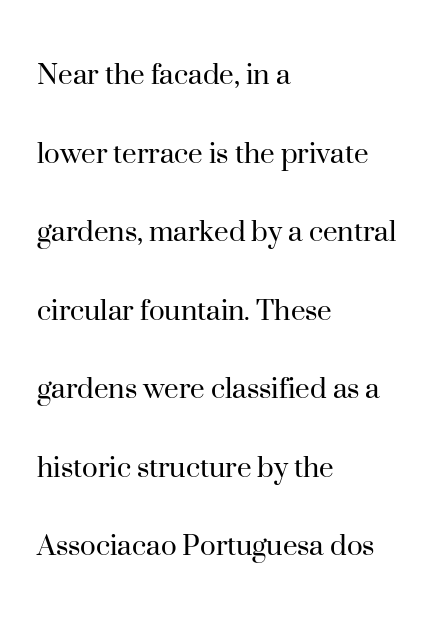
Observe the ordinary spacing: letters are neighbours, not strangers. Upright lettering throughout. Character widths vary here, with narrow letters taking less room than wide ones. This sample trades compactness for vertical openness between lines. Letters rest on an invisible, unmarked baseline. Bold? No — there's no thickening of the strokes.
